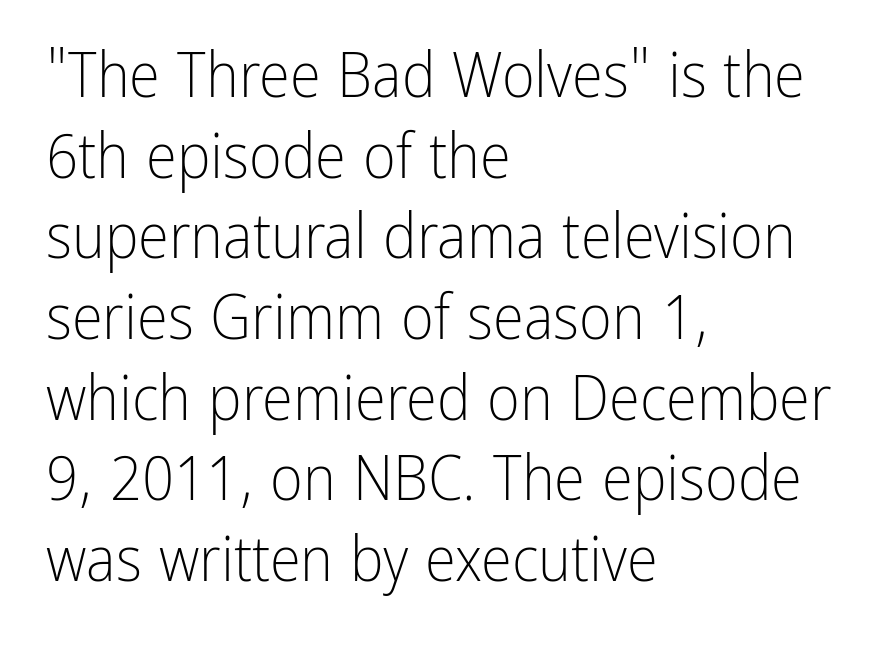
This sample has the flowing, uneven cadence of proportional lettering. Which margin do the lines hug? The left one — the right edge is uneven. Words float on clear page, feet unadorned. The lettering stays uniformly vertical, giving the passage a roman look. Classification — sans serif.
